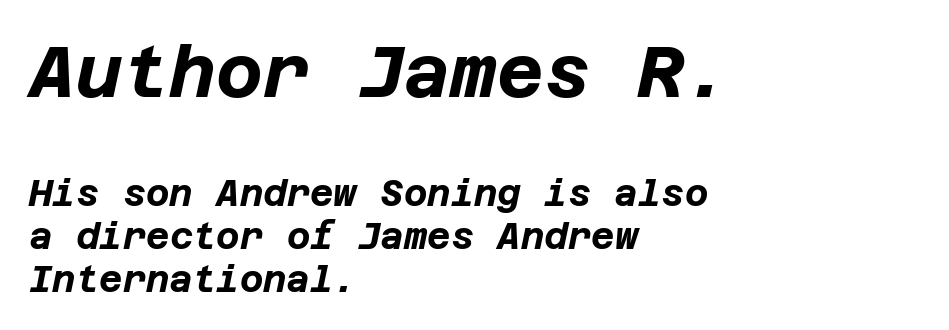
The image shows 72 px bold type, italic (leaning right); set left-aligned, line spacing 1.19x, normal letter spacing, not underlined; the first (top) block is 2.0x larger; low stroke contrast and a large x-height.
